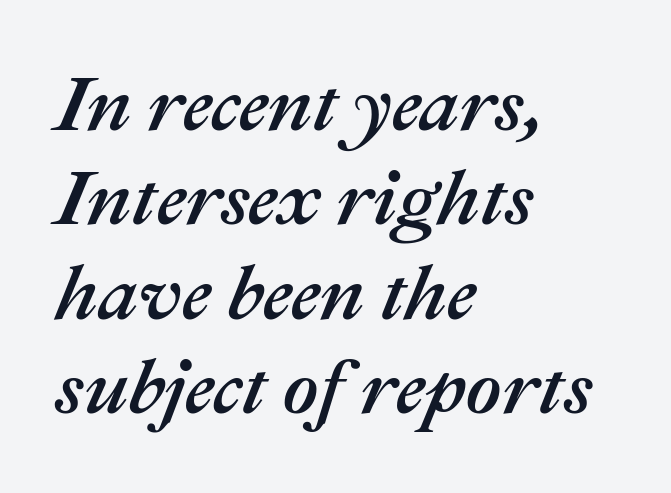
The image shows 78 px text type, italic (leaning right); set left-aligned, line spacing 1.21x, normal letter spacing, not underlined; medium stroke contrast and a medium x-height.
